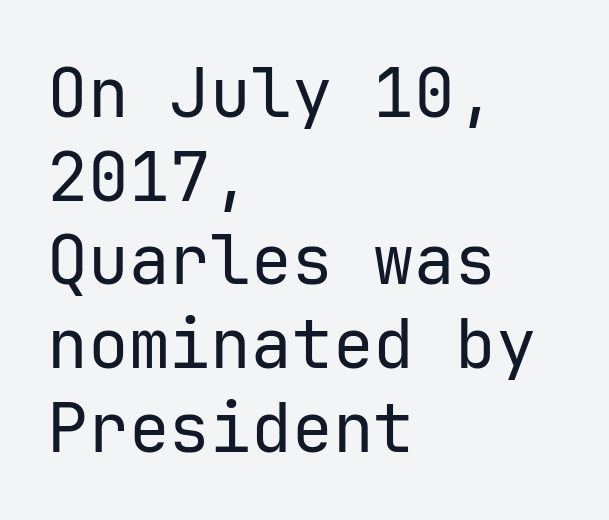
The passage is arranged the way most books set body copy — flush left. These glyphs show unthickened strokes, regular width or finer. The words here are not underlined. Serifs: no, the terminals of the letterforms are clean. Students, note that the glyphs here touch the page at normal intervals.
